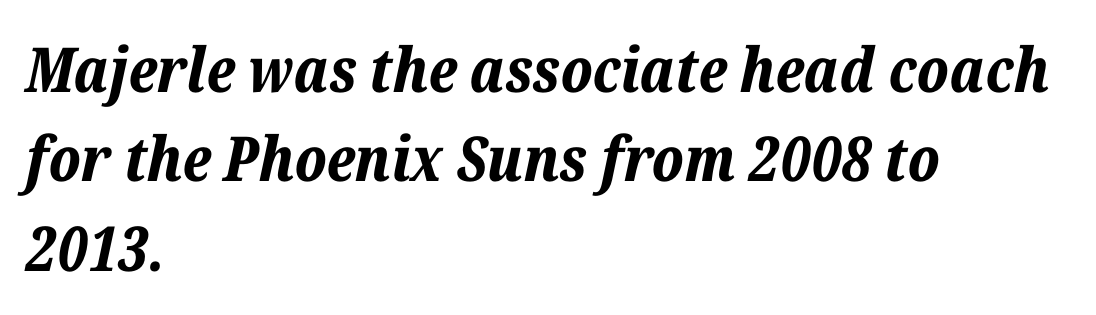
Q: Is the text bold? A: Yes.
Q: Is the text italic (slanted)? A: Yes, it leans right by about 12 degrees.
Q: Is the text underlined? A: No.
Q: How is the paragraph aligned? A: Left-aligned.
Q: Is the spacing between letters normal or unusually wide? A: Normal.
Q: Is the spacing between lines tight, normal or loose? A: Normal.
Q: Width (condensed, normal, or wide)? A: Normal.
Q: Stroke contrast? A: Low.
Q: x-height? A: Medium.
Q: Monospaced? A: No.
